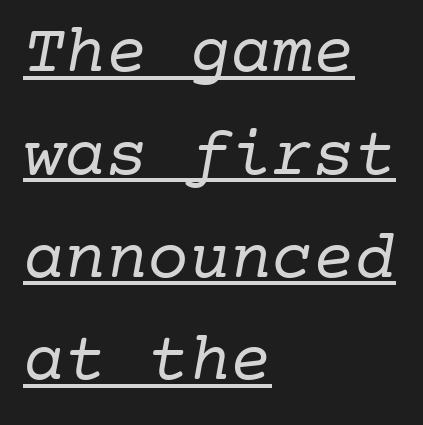
Q: Is the text bold? A: No.
Q: Is the typeface a serif or a sans-serif typeface? A: Serif.
Q: Is the text underlined? A: Yes.
Q: How is the paragraph aligned? A: Left-aligned.
Q: Is the spacing between letters normal or unusually wide? A: Normal.
Q: Is the spacing between lines tight, normal or loose? A: Normal.
Q: Width (condensed, normal, or wide)? A: Normal.
Q: Stroke contrast? A: Low.
Q: x-height? A: Medium.
Q: Monospaced? A: Yes.
